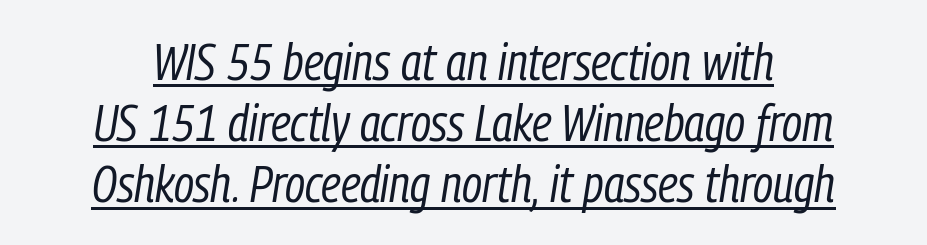
{"italic": "yes", "lean": "right", "slant_degrees": 9, "bold": "no", "weight": "regular", "width": "condensed", "stroke_contrast": "low", "x_height": "medium", "monospaced": "no", "underline": "yes", "line_spacing_ratio": 1.2, "letter_spacing": "normal", "letter_spacing_em": 0.0, "glyph_px": 51}
